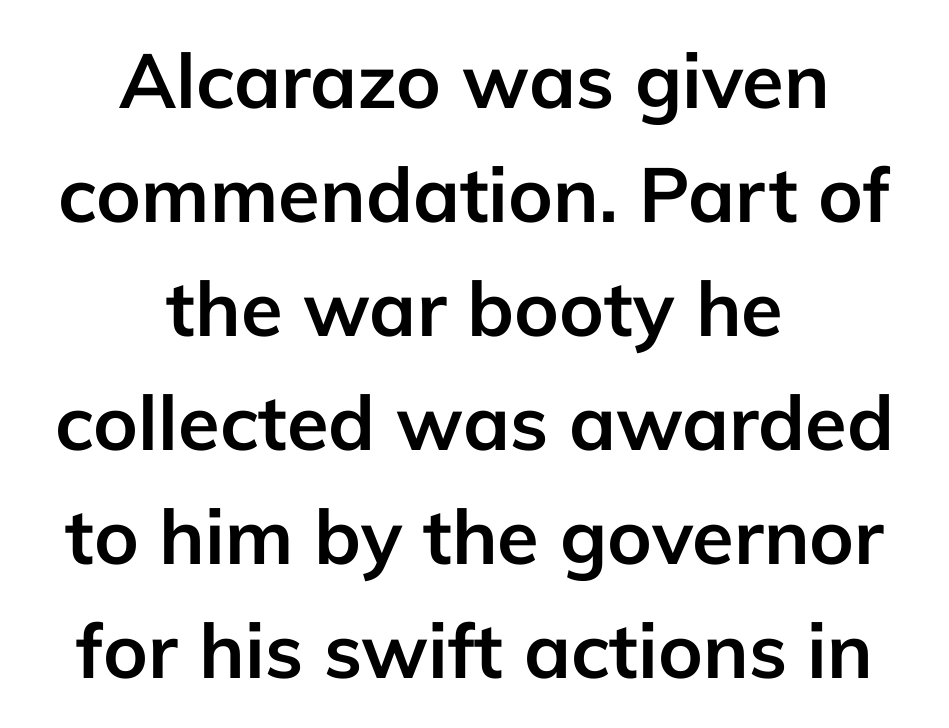
{"serif": "no", "italic": "no", "bold": "yes", "weight": "semibold", "width": "normal", "stroke_contrast": "low", "x_height": "medium", "monospaced": "no", "underline": "no", "align": "center", "line_spacing": "normal", "line_spacing_ratio": 1.5, "letter_spacing": "normal", "letter_spacing_em": 0.0, "glyph_px": 76}
